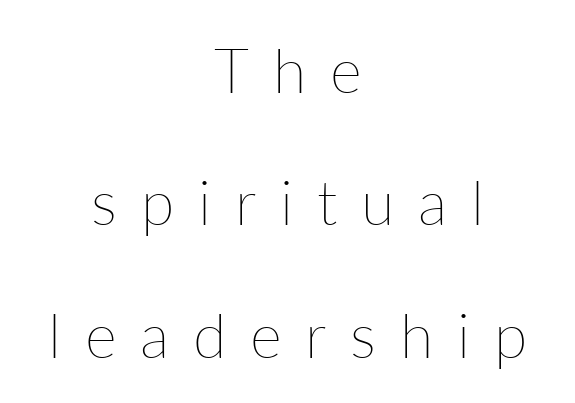
The lines in this sample share a center point and differ in where they start and stop. Is this a fixed-width face? No — the glyphs have proportional, varying widths. The passage shown stacks its lines with a broad gap. The typeface has the unassuming heft of standard copy or less. Every stem runs plumb, perpendicular to the baseline. The type is letterspaced generously, with wide tracking.
